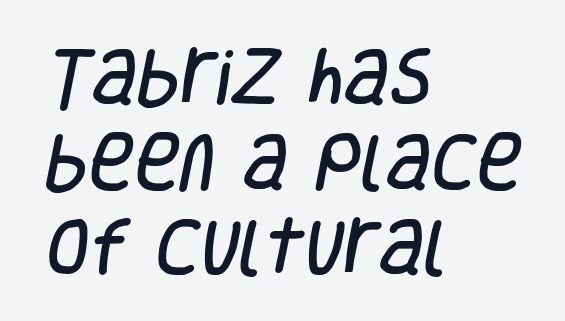
The image shows 62 px condensed sans-serif type; set left-aligned, normal line spacing (1.37x), normal letter spacing, not underlined; low stroke contrast and a large x-height.
